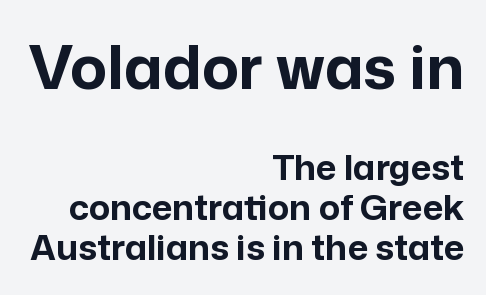
Descenders hang freely into open space. Compared with typical body copy, the letter spacing here is the same. The passage is arranged like a letterhead date or caption credit — flush right. The rendering uses a bold face; every stroke is thick and dark. Interline gaps are noticeably narrow in this sample. The text was rendered using a sans face with plain stroke endings.
